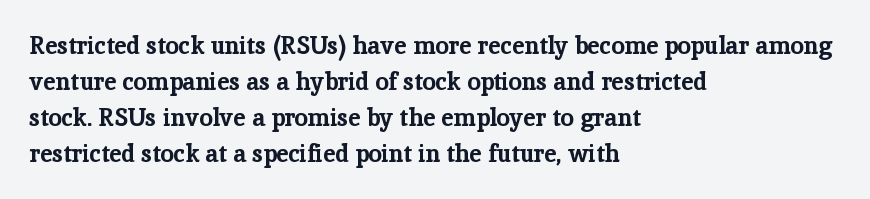
{"italic": "no", "bold": "yes", "underline": "no", "align": "left", "line_spacing": "normal", "line_spacing_ratio": 1.5, "letter_spacing": "normal", "letter_spacing_em": 0.0, "glyph_px": 24}
